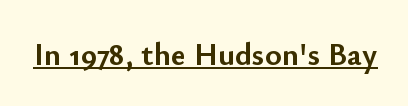
The passage shown is typed in a proportional face where columns would drift. This rendering features underlined lettering. Bold? Absolutely — the strokes are thick and heavy. Nope, no serifs anywhere on these letters. Unlike italic type, these characters show no tilt at all. Here the glyphs are tracked normally, forming tight word shapes.
